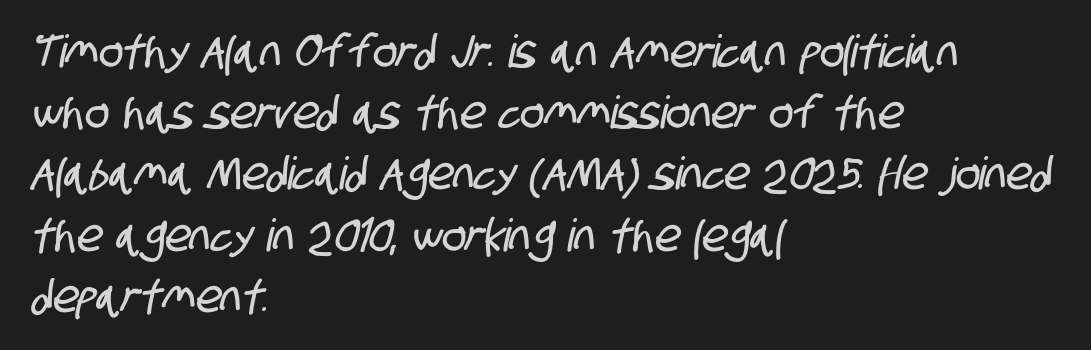
The image shows 45 px condensed sans-serif type; set left-aligned, normal line spacing (1.36x), normal letter spacing, not underlined; low stroke contrast and a large x-height.
